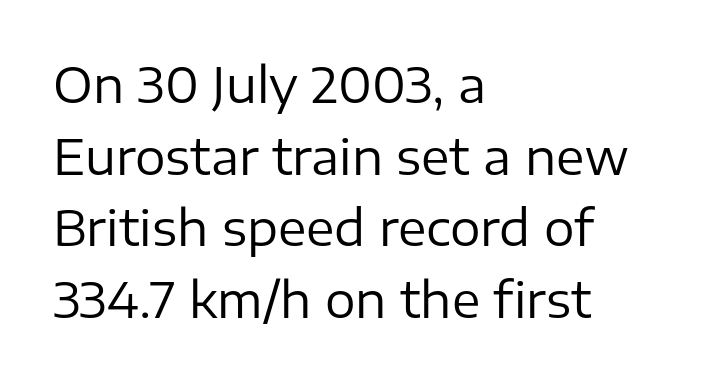
{"serif": "no", "italic": "no", "bold": "no", "weight": "regular", "width": "normal", "stroke_contrast": "low", "x_height": "medium", "monospaced": "no", "underline": "no", "align": "left", "line_spacing": "normal", "line_spacing_ratio": 1.49, "letter_spacing": "normal", "letter_spacing_em": 0.0, "glyph_px": 48}
